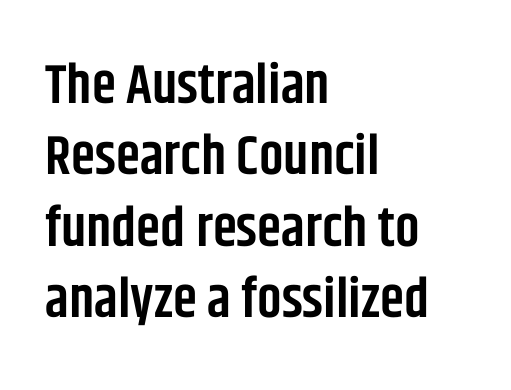
This sample has the flowing, uneven cadence of proportional lettering. Reading down the column, the eye jumps a familiar distance to each next line. Look at the tracking — it's just the regular setting, nothing added. Honestly, there is no underline to notice here at all. These lines stack with their left ends in a neat column. The lettering holds an erect, upright posture throughout.
